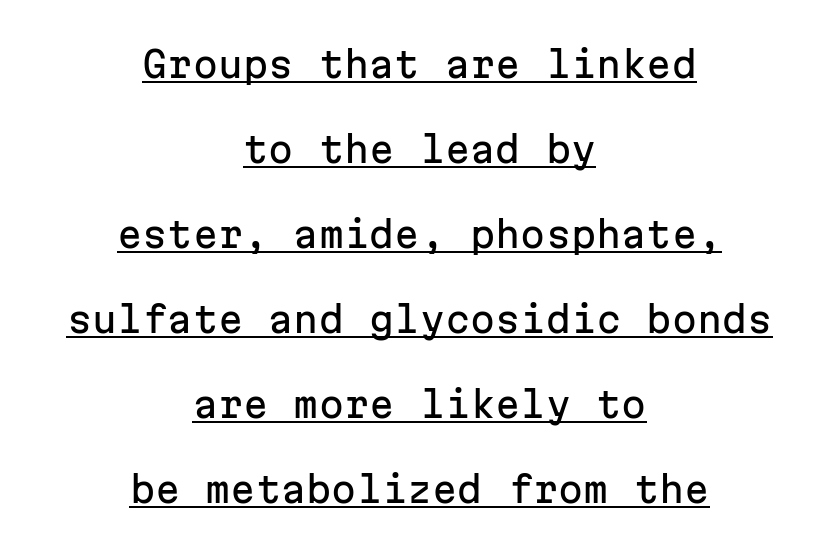
The image shows 36 px sans-serif type, upright, monospaced; set centered, loose line spacing (2.36x), normal letter spacing, underlined; low stroke contrast and a medium x-height.
